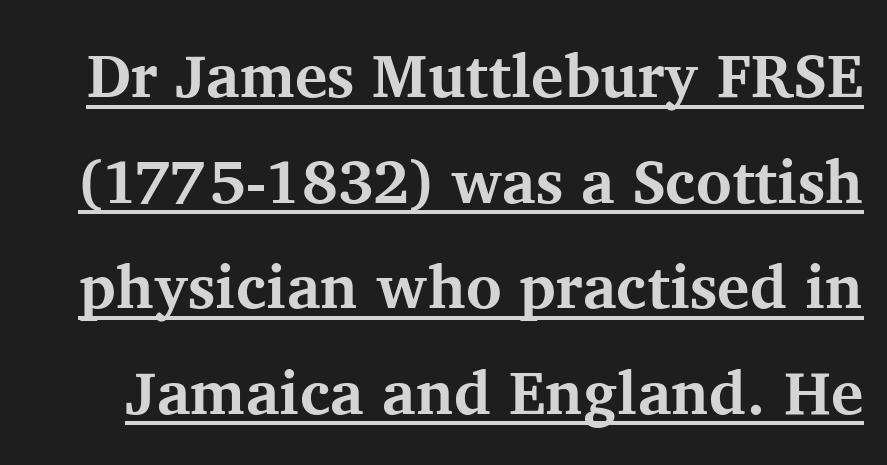
Q: Is the text bold? A: Yes.
Q: Is the text italic (slanted)? A: No, it is upright.
Q: Is the typeface a serif or a sans-serif typeface? A: Serif.
Q: Is the text underlined? A: Yes.
Q: Is the spacing between letters normal or unusually wide? A: Normal.
Q: Width (condensed, normal, or wide)? A: Normal.
Q: Stroke contrast? A: Medium.
Q: x-height? A: Medium.
Q: Monospaced? A: No.
